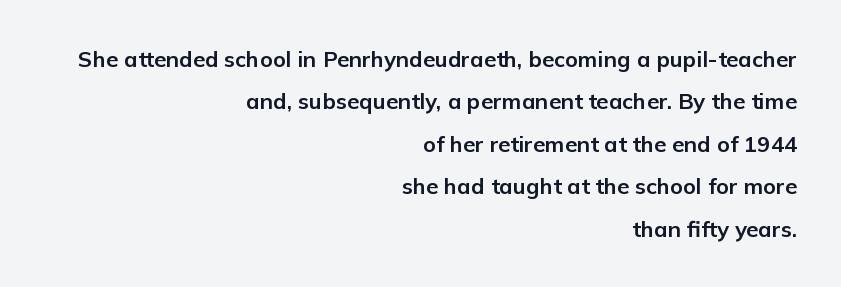
{"italic": "no", "bold": "yes", "underline": "no", "align": "right", "line_spacing": "loose", "line_spacing_ratio": 1.93, "letter_spacing": "normal", "letter_spacing_em": 0.0, "glyph_px": 22}
